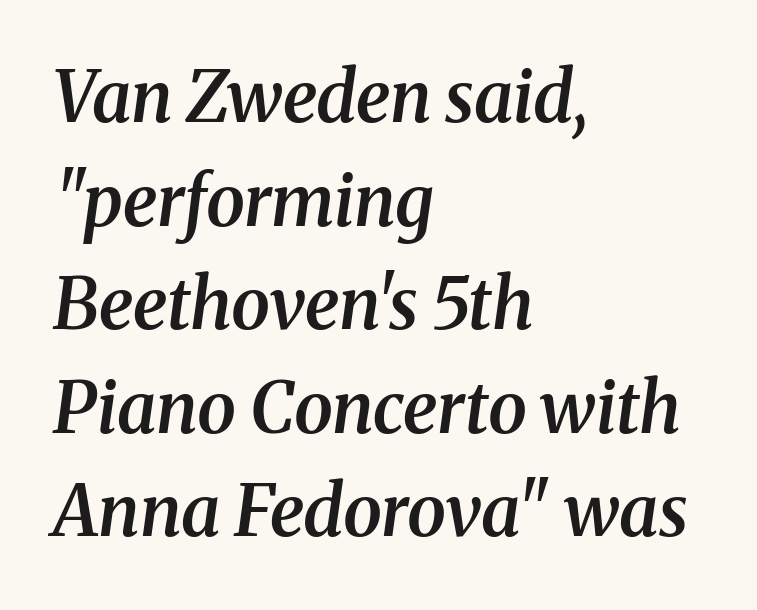
The image shows 70 px semibold serif type, italic (leaning right); set left-aligned, normal line spacing (1.48x), normal letter spacing, not underlined; medium stroke contrast and a medium x-height.
